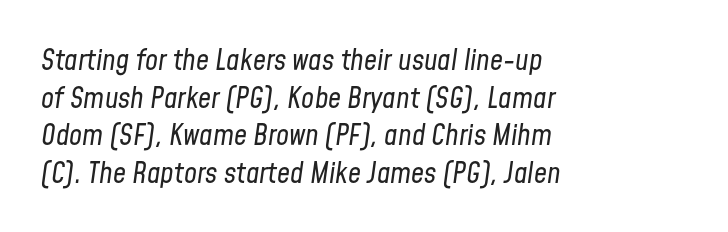
{"italic": "yes", "lean": "right", "slant_degrees": 8, "bold": "no", "weight": "regular", "width": "condensed", "stroke_contrast": "low", "x_height": "medium", "monospaced": "no", "underline": "no", "align": "left", "line_spacing": "normal", "line_spacing_ratio": 1.3, "letter_spacing": "normal", "letter_spacing_em": 0.0, "glyph_px": 29}
